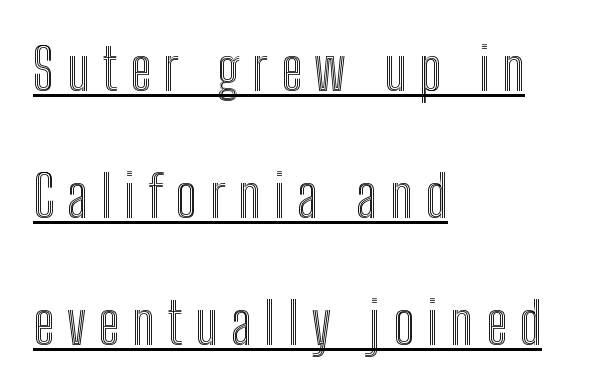
The image shows 58 px condensed type, upright; set left-aligned, loose line spacing (2.19x), unusually wide letter spacing (+0.22 em), underlined; a medium x-height.
